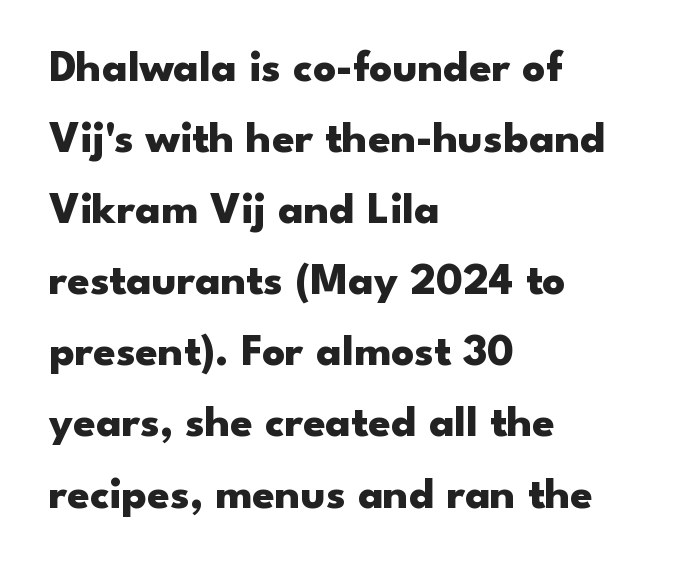
Q: Is the text bold? A: Yes.
Q: Is the text italic (slanted)? A: No, it is upright.
Q: Is the typeface a serif or a sans-serif typeface? A: Sans-serif.
Q: Is the text underlined? A: No.
Q: How is the paragraph aligned? A: Left-aligned.
Q: Is the spacing between letters normal or unusually wide? A: Normal.
Q: Is the spacing between lines tight, normal or loose? A: Normal.
Q: Width (condensed, normal, or wide)? A: Wide.
Q: Stroke contrast? A: Low.
Q: x-height? A: Small.
Q: Monospaced? A: No.
